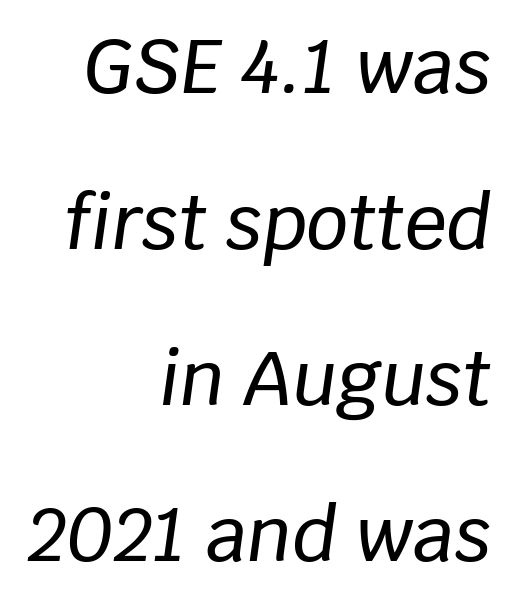
The image shows 74 px text type, italic (leaning right); set right-aligned, loose line spacing (2.11x), normal letter spacing, not underlined; low stroke contrast and a large x-height.
